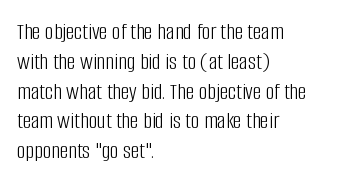
{"italic": "no", "bold": "no", "underline": "no", "align": "left", "line_spacing_ratio": 1.24, "letter_spacing": "normal", "letter_spacing_em": 0.0, "glyph_px": 24}
